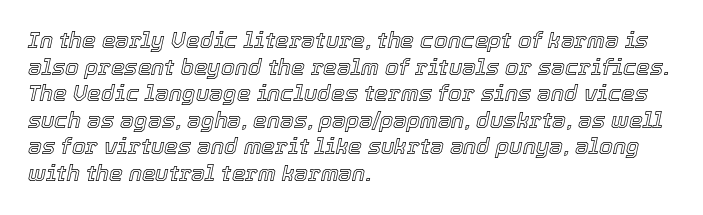
The image shows 22 px text type, italic (leaning right); set left-aligned, line spacing 1.21x, normal letter spacing, not underlined.
